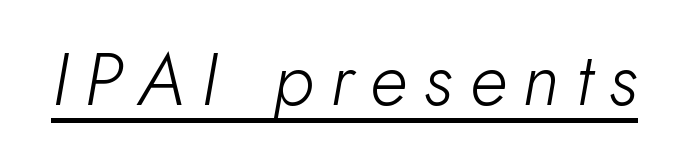
The image shows 75 px light type, italic (leaning right); set unusually wide letter spacing (+0.22 em), underlined; low stroke contrast and a small x-height.
